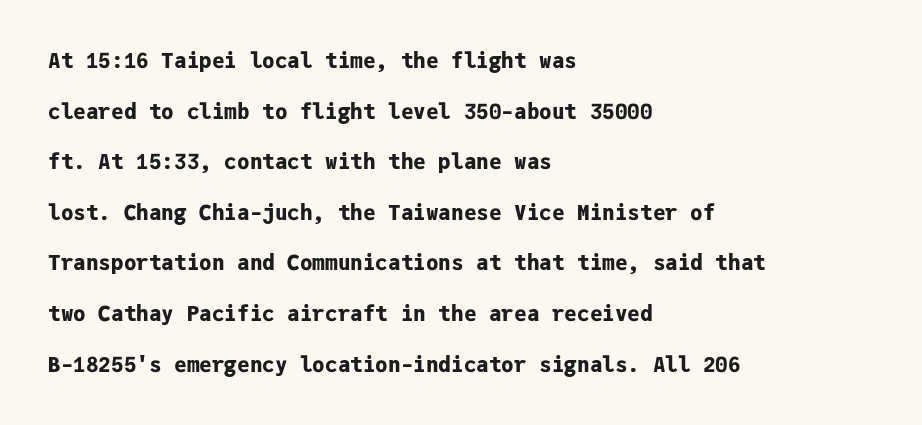
The image shows 21 px bold type, upright; set left-aligned, loose line spacing (2.41x), normal letter spacing, not underlined.
